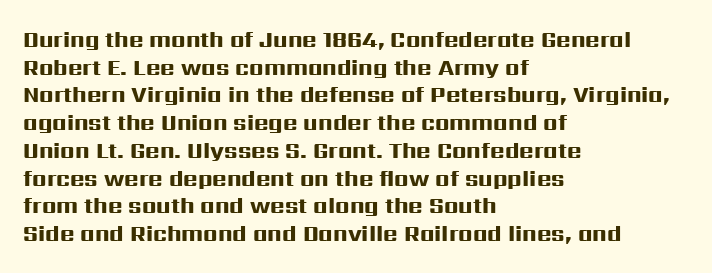
These words are printed bold, with thick strokes throughout. The string is rendered with underlining switched off. What's the leading like? Ordinary, nothing unusual. Tracking value appears to be zero — textbook default spacing. This rendering uses left alignment, leaving the right contour irregular. Every stem runs plumb, perpendicular to the baseline.
